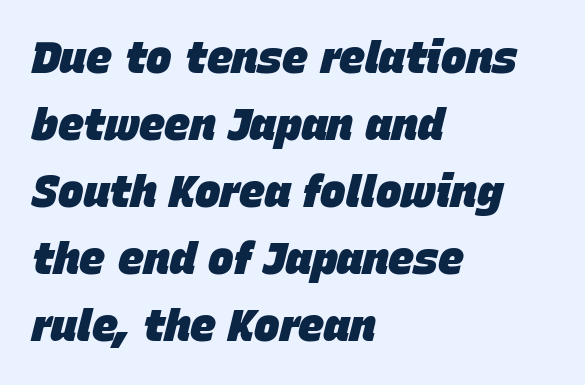
Q: Is the text bold? A: Yes.
Q: Is the text italic (slanted)? A: Yes, it leans right by about 15 degrees.
Q: Is the text underlined? A: No.
Q: How is the paragraph aligned? A: Left-aligned.
Q: Is the spacing between letters normal or unusually wide? A: Normal.
Q: Is the spacing between lines tight, normal or loose? A: Normal.
Q: Width (condensed, normal, or wide)? A: Normal.
Q: Stroke contrast? A: Low.
Q: x-height? A: Large.
Q: Monospaced? A: No.
